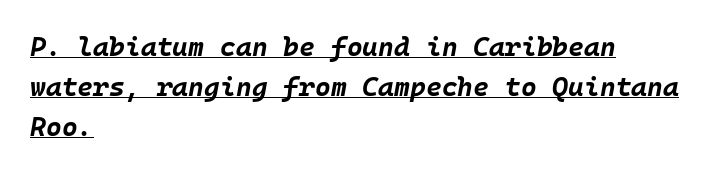
{"italic": "yes", "lean": "right", "slant_degrees": 10, "bold": "yes", "underline": "yes", "align": "left", "line_spacing": "normal", "line_spacing_ratio": 1.48, "letter_spacing": "normal", "letter_spacing_em": 0.0, "glyph_px": 27}
